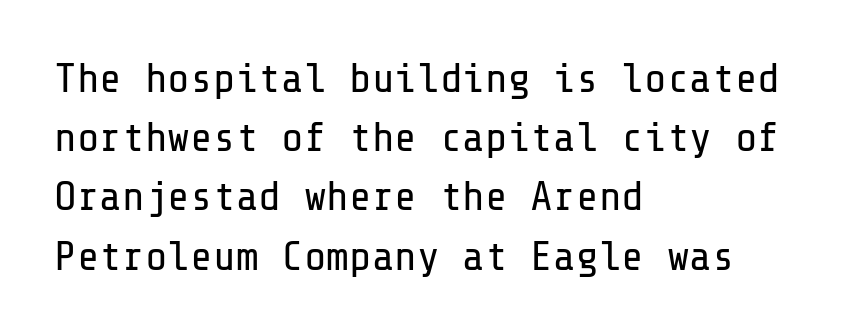
Q: Is the text bold? A: No.
Q: Is the text italic (slanted)? A: No, it is upright.
Q: Is the typeface a serif or a sans-serif typeface? A: Sans-serif.
Q: Is the text underlined? A: No.
Q: How is the paragraph aligned? A: Left-aligned.
Q: Is the spacing between letters normal or unusually wide? A: Normal.
Q: Is the spacing between lines tight, normal or loose? A: Normal.
Q: Width (condensed, normal, or wide)? A: Normal.
Q: Stroke contrast? A: Low.
Q: x-height? A: Medium.
